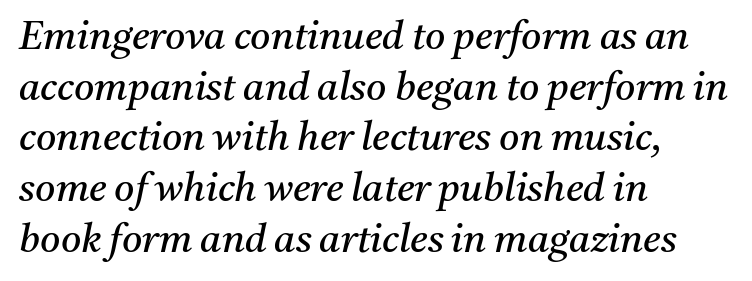
Regular leading. Descenders hang freely into open space. The face used here is rendered with its standard letterfit. Is the type slanted? Yes — the strokes lean at a clear angle. Where is the straight margin? On the left. Old-style or modern, the face here clearly has serifs.
